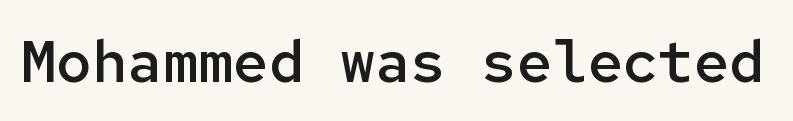
{"serif": "no", "italic": "no", "bold": "semi", "weight": "semibold", "width": "normal", "stroke_contrast": "low", "x_height": "medium", "monospaced": "yes", "underline": "no", "letter_spacing": "normal", "letter_spacing_em": 0.0, "glyph_px": 59}
